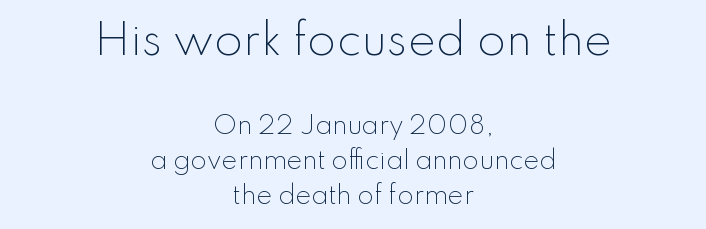
The image shows 42 px light sans-serif type, upright; set centered, normal line spacing (1.46x), normal letter spacing, not underlined; the first (top) block is 1.75x larger; low stroke contrast and a small x-height.
